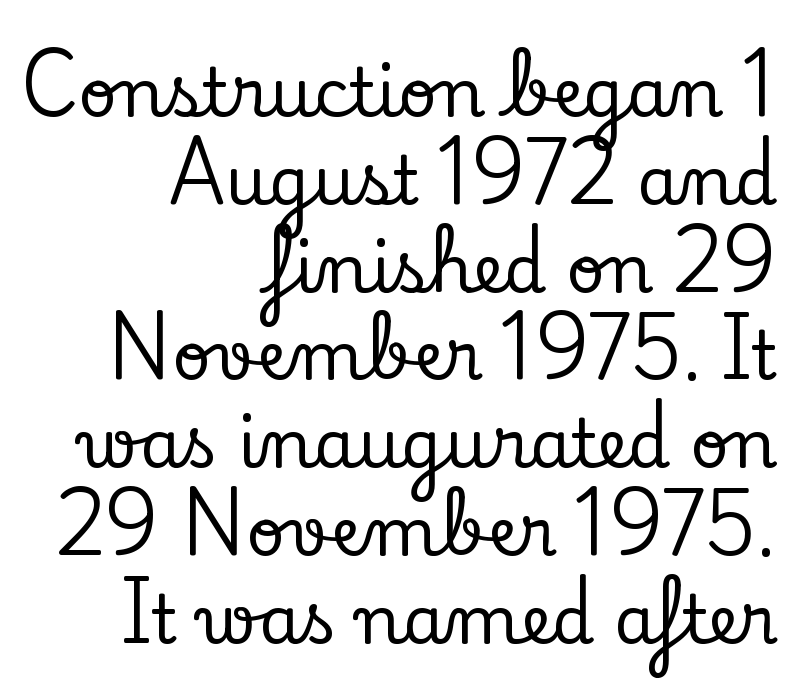
{"italic": "no", "width": "normal", "stroke_contrast": "low", "x_height": "small", "monospaced": "no", "underline": "no", "align": "right", "line_spacing": "normal", "line_spacing_ratio": 1.31, "letter_spacing": "normal", "letter_spacing_em": 0.0, "glyph_px": 67}
